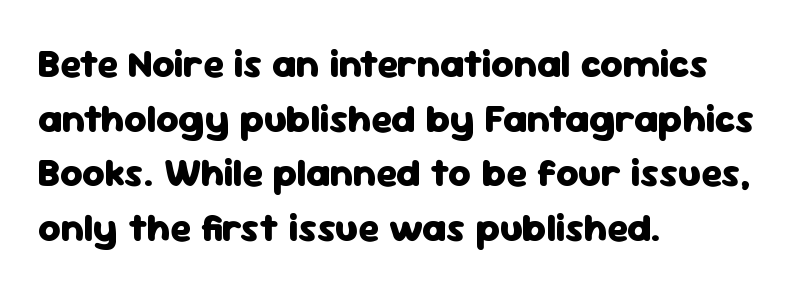
The image shows 39 px heavy sans-serif type, upright; set left-aligned, normal line spacing (1.4x), normal letter spacing, not underlined; low stroke contrast and a medium x-height.
